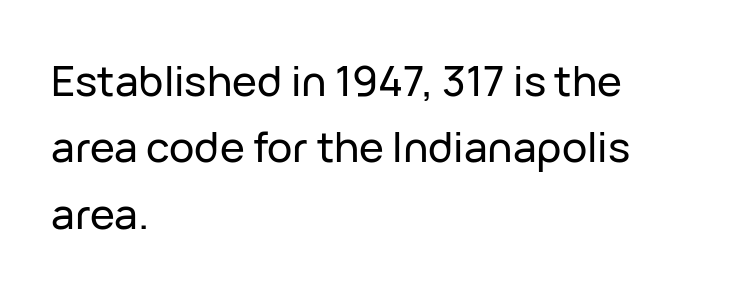
Q: Is the text italic (slanted)? A: No, it is upright.
Q: Is the typeface a serif or a sans-serif typeface? A: Sans-serif.
Q: Is the text underlined? A: No.
Q: How is the paragraph aligned? A: Left-aligned.
Q: Is the spacing between letters normal or unusually wide? A: Normal.
Q: Is the spacing between lines tight, normal or loose? A: Normal.
Q: Width (condensed, normal, or wide)? A: Normal.
Q: Stroke contrast? A: Low.
Q: x-height? A: Medium.
Q: Monospaced? A: No.
